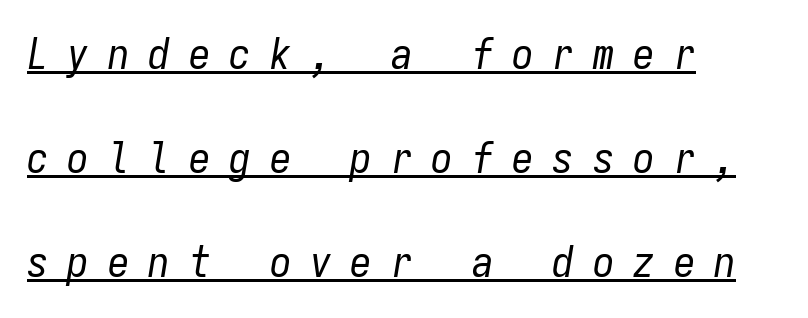
{"italic": "yes", "lean": "right", "slant_degrees": 9, "bold": "no", "weight": "regular", "width": "condensed", "stroke_contrast": "low", "x_height": "medium", "monospaced": "yes", "underline": "yes", "align": "left", "line_spacing": "loose", "line_spacing_ratio": 2.42, "letter_spacing": "wide", "letter_spacing_em": 0.44, "glyph_px": 43}
